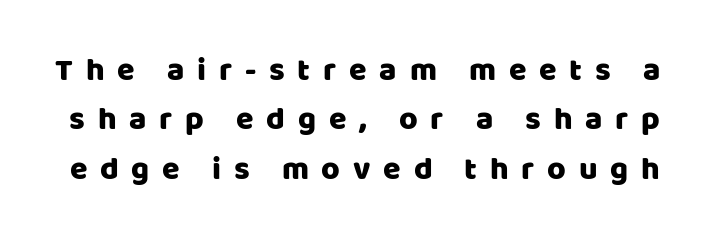
Q: Is the text italic (slanted)? A: No, it is upright.
Q: Is the typeface a serif or a sans-serif typeface? A: Sans-serif.
Q: Is the text underlined? A: No.
Q: Is the spacing between letters normal or unusually wide? A: Unusually wide.
Q: Is the spacing between lines tight, normal or loose? A: Normal.
Q: Width (condensed, normal, or wide)? A: Normal.
Q: Stroke contrast? A: Low.
Q: x-height? A: Large.
Q: Monospaced? A: No.
